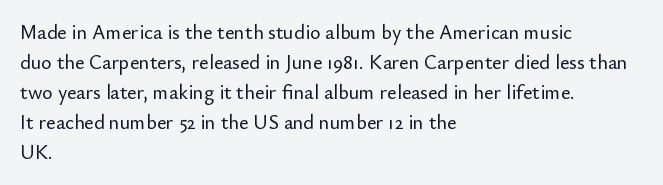
Q: Is the text italic (slanted)? A: No, it is upright.
Q: Is the text underlined? A: No.
Q: How is the paragraph aligned? A: Left-aligned.
Q: Is the spacing between letters normal or unusually wide? A: Normal.
Q: Is the spacing between lines tight, normal or loose? A: Normal.
